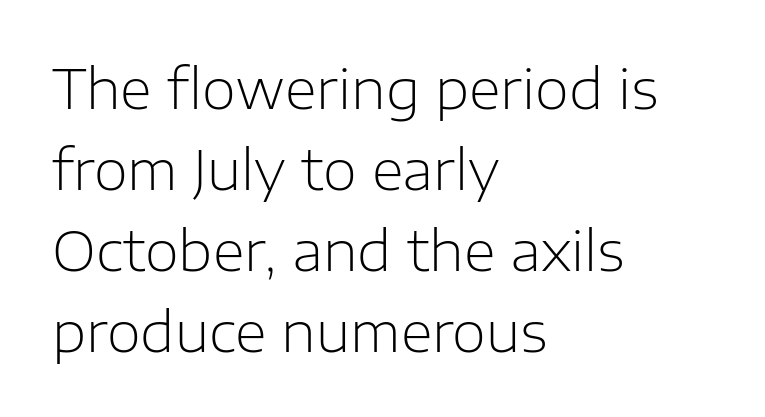
The image shows 55 px light sans-serif type, upright; set left-aligned, normal line spacing (1.47x), normal letter spacing, not underlined; low stroke contrast and a medium x-height.
